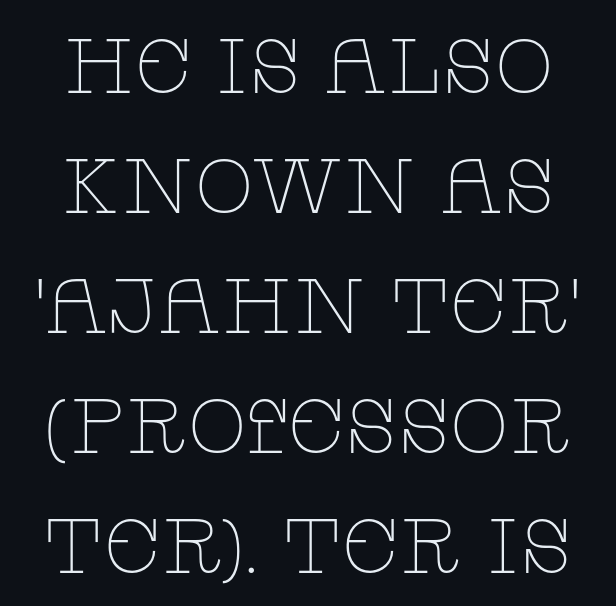
{"serif": "yes", "italic": "no", "bold": "no", "weight": "thin", "width": "wide", "stroke_contrast": "low", "x_height": "large", "monospaced": "no", "underline": "no", "align": "center", "line_spacing": "normal", "line_spacing_ratio": 1.56, "letter_spacing": "normal", "letter_spacing_em": 0.0, "glyph_px": 77}
